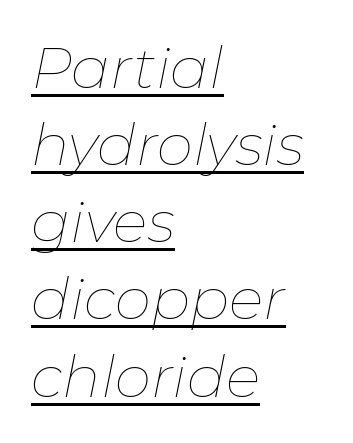
{"italic": "yes", "lean": "right", "slant_degrees": 11, "bold": "no", "weight": "thin", "width": "normal", "stroke_contrast": "low", "x_height": "medium", "monospaced": "no", "underline": "yes", "align": "left", "line_spacing": "normal", "line_spacing_ratio": 1.33, "letter_spacing": "normal", "letter_spacing_em": 0.0, "glyph_px": 58}
